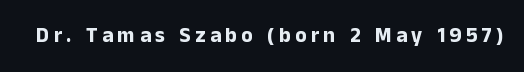
{"italic": "no", "bold": "yes", "underline": "no", "letter_spacing": "wide", "letter_spacing_em": 0.21, "glyph_px": 21}
